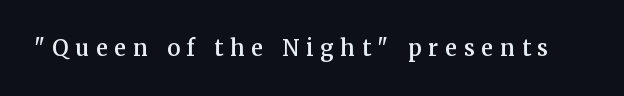
{"italic": "no", "bold": "semi", "underline": "no", "letter_spacing": "wide", "letter_spacing_em": 0.32, "glyph_px": 22}
